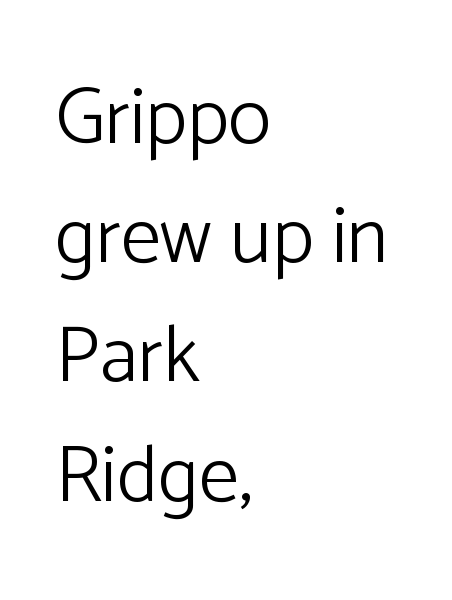
{"serif": "no", "italic": "no", "bold": "no", "weight": "light", "width": "normal", "stroke_contrast": "low", "x_height": "medium", "monospaced": "no", "underline": "no", "align": "left", "line_spacing": "normal", "line_spacing_ratio": 1.49, "letter_spacing": "normal", "letter_spacing_em": 0.0, "glyph_px": 80}
